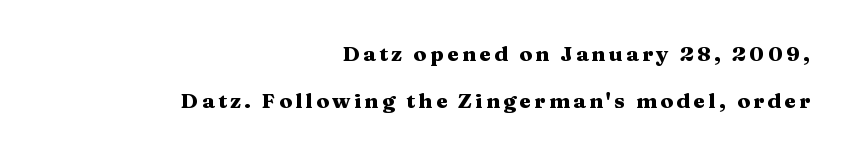
{"italic": "no", "bold": "yes", "underline": "no", "align": "right", "line_spacing": "loose", "line_spacing_ratio": 2.26, "glyph_px": 21}
